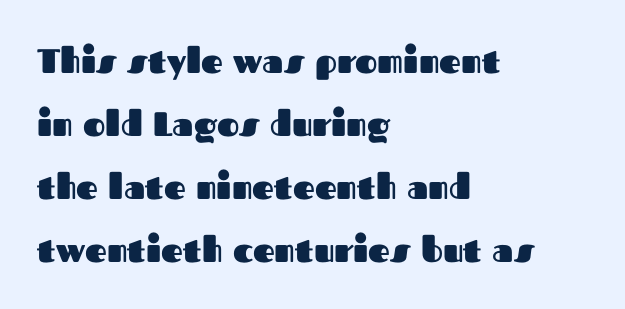
The image shows 34 px heavy sans-serif type, upright; set left-aligned, line spacing 1.85x, normal letter spacing, not underlined; medium stroke contrast and a medium x-height.
